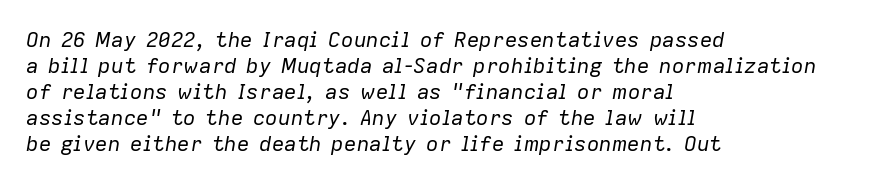
{"italic": "yes", "lean": "right", "slant_degrees": 9, "bold": "no", "underline": "no", "align": "left", "line_spacing_ratio": 1.24, "letter_spacing": "normal", "letter_spacing_em": 0.0, "glyph_px": 21}
